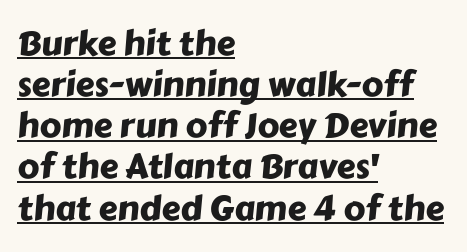
The image shows 34 px sans-serif type; set left-aligned, line spacing 1.21x, normal letter spacing, underlined; low stroke contrast and a medium x-height.
